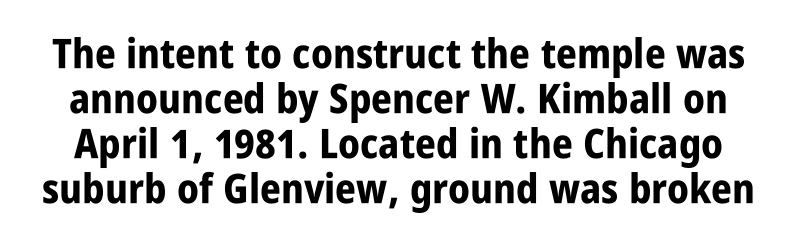
Q: Is the text bold? A: Yes.
Q: Is the text italic (slanted)? A: No, it is upright.
Q: Is the typeface a serif or a sans-serif typeface? A: Sans-serif.
Q: Is the text underlined? A: No.
Q: Is the spacing between letters normal or unusually wide? A: Normal.
Q: Is the spacing between lines tight, normal or loose? A: Tight.
Q: Width (condensed, normal, or wide)? A: Condensed.
Q: Stroke contrast? A: Low.
Q: x-height? A: Large.
Q: Monospaced? A: No.
